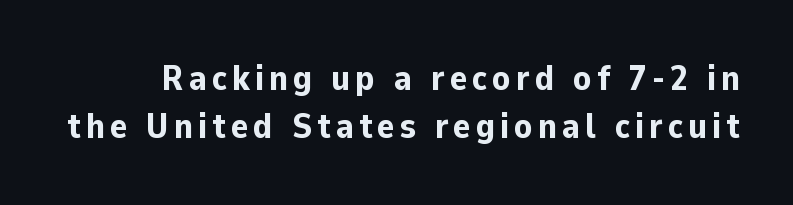
Q: Is the text bold? A: Yes.
Q: Is the text italic (slanted)? A: No, it is upright.
Q: Is the typeface a serif or a sans-serif typeface? A: Sans-serif.
Q: Is the text underlined? A: No.
Q: Is the spacing between lines tight, normal or loose? A: Normal.
Q: Width (condensed, normal, or wide)? A: Normal.
Q: Stroke contrast? A: Low.
Q: x-height? A: Medium.
Q: Monospaced? A: No.
